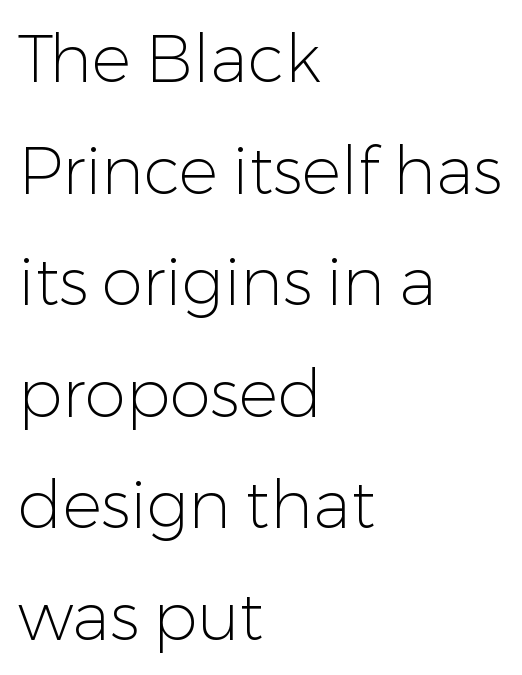
The image shows 66 px light sans-serif type, upright; set left-aligned, normal line spacing (1.69x), normal letter spacing, not underlined; low stroke contrast and a medium x-height.
